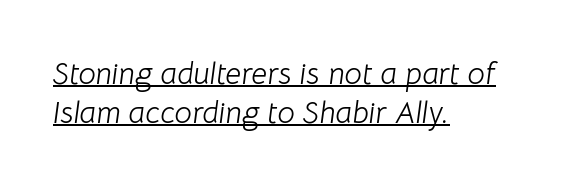
Italic? Definitely — the glyphs are oblique. Think of a printed novel: that variable character pitch is what you see here. Honestly, the row spacing looks completely unremarkable. Typeset ragged right — the left edge is the straight one. The gaps between neighbouring characters are ordinary and unremarkable. Like a heading marked for emphasis, these lines bear an underscore.
